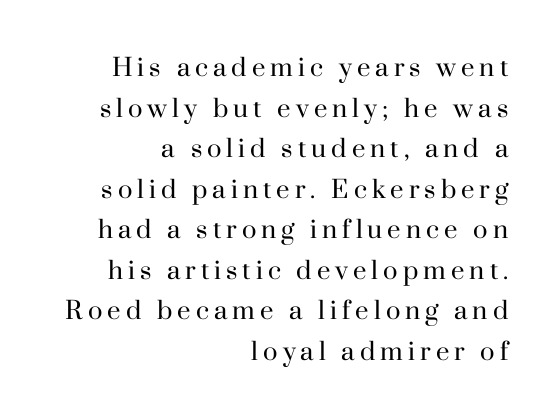
Q: Is the text bold? A: No.
Q: Is the text italic (slanted)? A: No, it is upright.
Q: Is the text underlined? A: No.
Q: How is the paragraph aligned? A: Right-aligned.
Q: Is the spacing between letters normal or unusually wide? A: Unusually wide.
Q: Is the spacing between lines tight, normal or loose? A: Normal.
